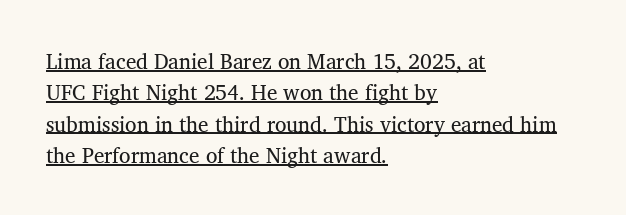
These lines were composed using upright roman letters. The paragraph shown leans on its left margin. The rendered words wear a rule along their underside. The letters look calm and open, with moderate or lighter stems.
